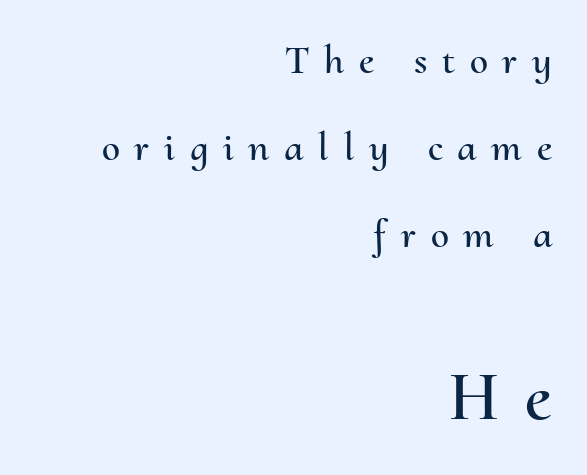
The space beneath each line is pristine and unruled. Proportional: the letters do not fall into vertical columns. Every stem runs plumb, perpendicular to the baseline. Bigger letters appear in the bottom chunk; the top chunk is reduced. You could fit nearly another row in the gap between these rows.
